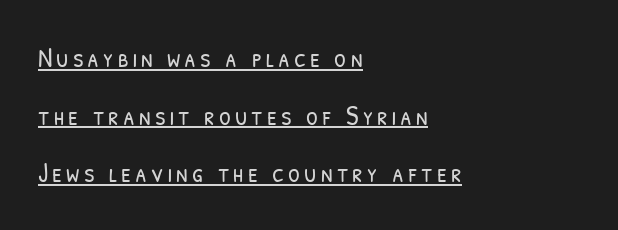
The image shows 27 px text type; set left-aligned, loose line spacing (2.13x), underlined.
